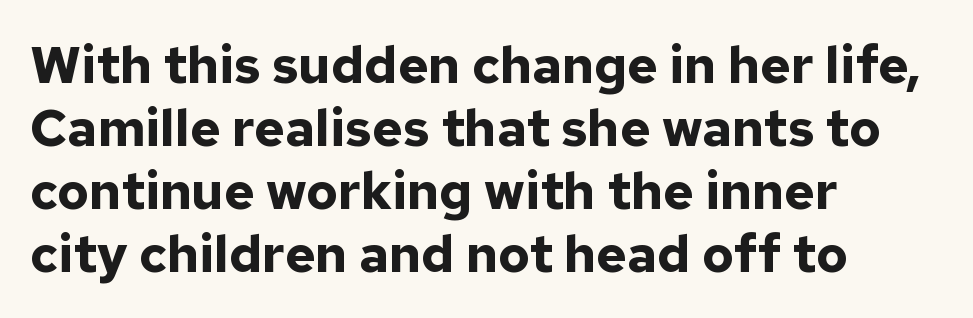
{"serif": "no", "italic": "no", "bold": "yes", "weight": "bold", "width": "normal", "stroke_contrast": "low", "x_height": "medium", "monospaced": "no", "underline": "no", "align": "left", "line_spacing_ratio": 1.21, "letter_spacing": "normal", "letter_spacing_em": 0.0, "glyph_px": 52}
